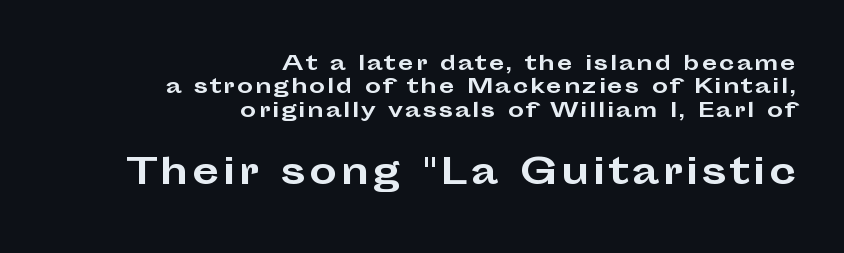
The image shows 35 px bold, wide sans-serif type, upright; set right-aligned, line spacing 1.17x, not underlined; the second (bottom) block is 1.75x larger; low stroke contrast and a medium x-height.
